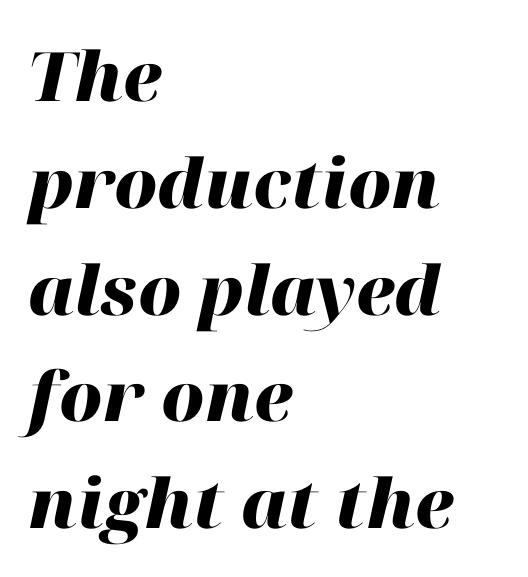
The image shows 68 px heavy type, italic (leaning right); set left-aligned, normal line spacing (1.57x), normal letter spacing, not underlined; high stroke contrast and a medium x-height.
